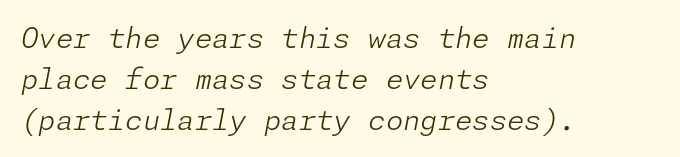
One glance says typical: line gaps are just what's usual. What stands out about the letter spacing? Nothing — it is the standard amount. A light-to-regular cut is what we see here. The lines in this sample share a left origin and differ only in where they stop. Letters rest on an invisible, unmarked baseline. Tall strokes in this sample are angled rather than plumb.
